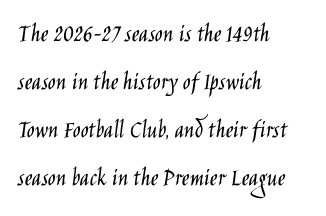
{"bold": "no", "underline": "no", "align": "left", "line_spacing_ratio": 1.84, "letter_spacing": "normal", "letter_spacing_em": 0.0, "glyph_px": 26}
